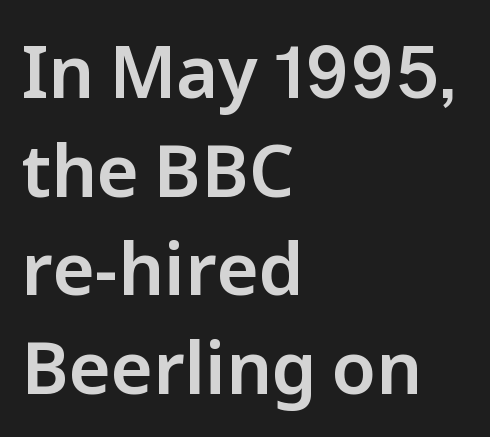
There is no visible air inserted between adjacent glyphs. Check the space under the baseline: it is left empty. Character widths vary here, with narrow letters taking less room than wide ones. Each line starts at the same left margin while the right side varies. Regarding leading, the lines here are spaced in the standard way. A typesetter would mark this as roman, not italic.
